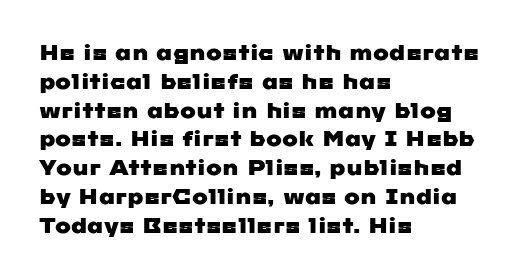
The image shows 21 px text type; set left-aligned, normal line spacing (1.37x), normal letter spacing, not underlined.
